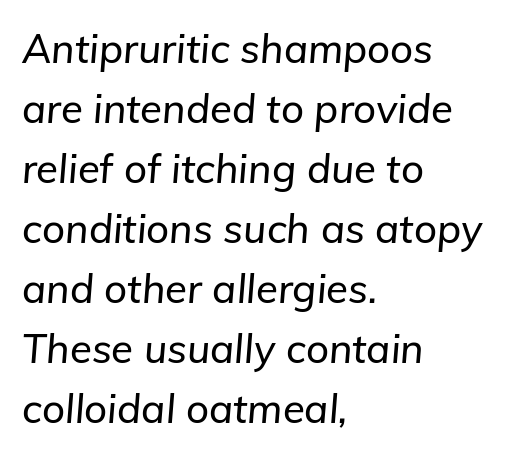
Just letters on the line, the space beneath them empty. Is the block centered? No — it sits flush against the left margin. The letters advance in unequal steps, a hallmark of proportional type. Interline gaps are of average width in this sample.
